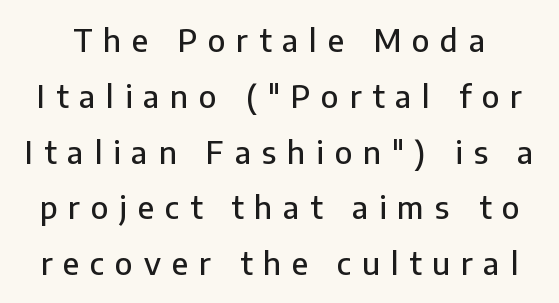
Q: Is the text italic (slanted)? A: No, it is upright.
Q: Is the typeface a serif or a sans-serif typeface? A: Sans-serif.
Q: Is the text underlined? A: No.
Q: Is the spacing between letters normal or unusually wide? A: Unusually wide.
Q: Width (condensed, normal, or wide)? A: Normal.
Q: Stroke contrast? A: Low.
Q: x-height? A: Medium.
Q: Monospaced? A: No.
